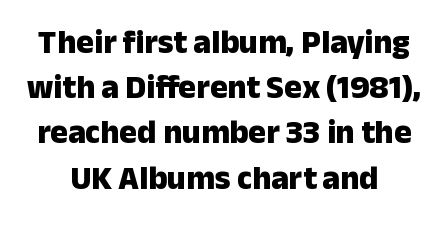
{"serif": "no", "italic": "no", "bold": "yes", "weight": "heavy", "width": "normal", "stroke_contrast": "low", "x_height": "medium", "monospaced": "no", "underline": "no", "line_spacing": "normal", "line_spacing_ratio": 1.37, "letter_spacing": "normal", "letter_spacing_em": 0.0, "glyph_px": 33}
